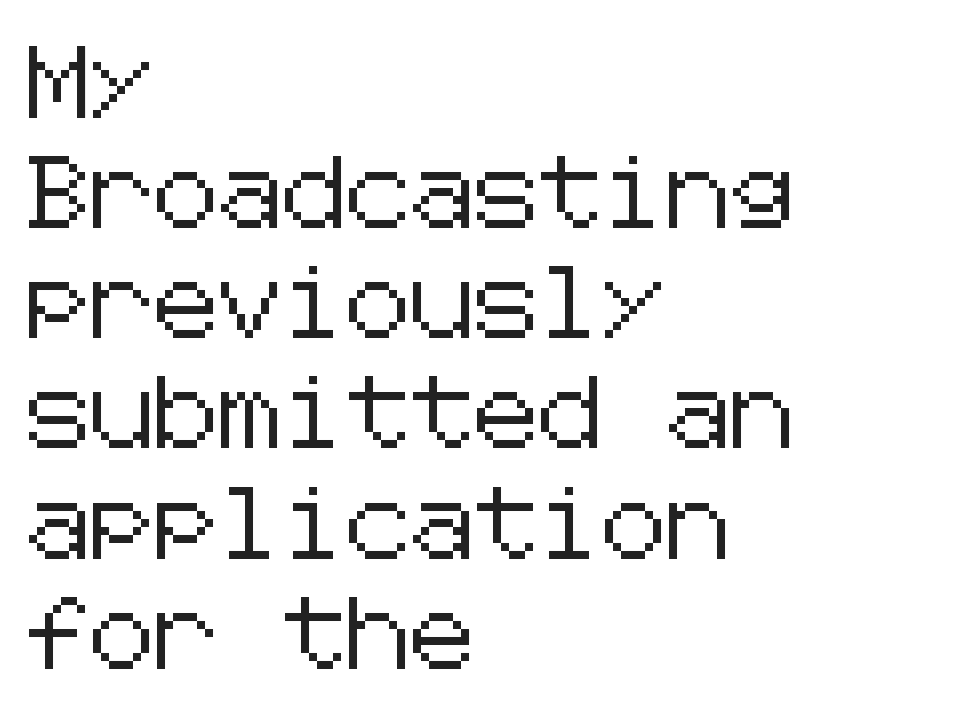
Stroke terminals: plain, sans-serif. Does the leading feel generous? No, just average. No word sits above an underline. Left-aligned paragraph, ragged on the right. Designer's note — italics off, roman on. Short note: letters normally spaced.
